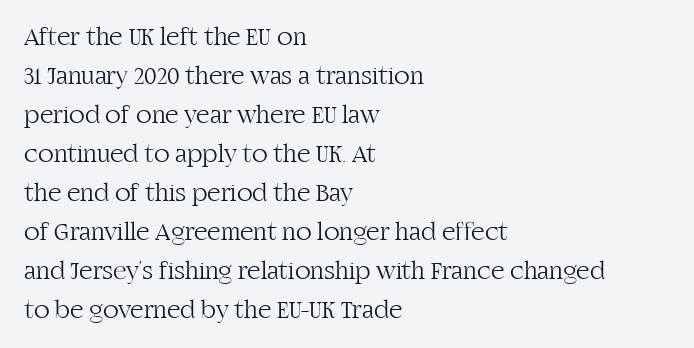
The image shows 26 px text type, upright; set left-aligned, normal line spacing (1.5x), normal letter spacing, not underlined.
